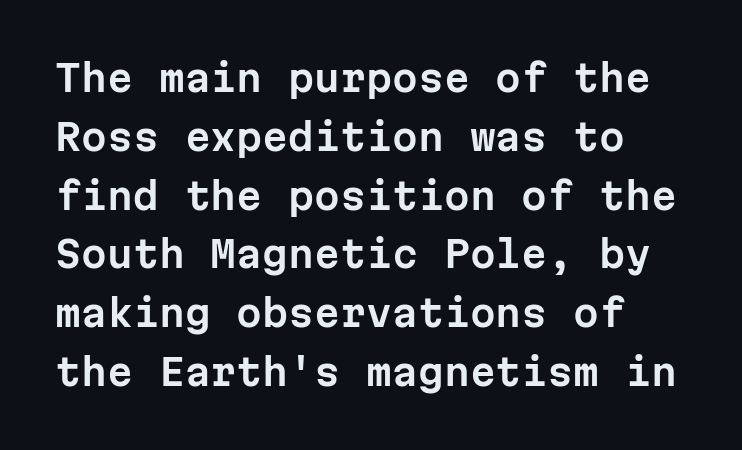
Monospaced: the letters line up in strict vertical columns. A roman cut, with each character standing at attention. There is no visible air inserted between adjacent glyphs. No word sits above an underline. Grotesque or geometric, the face here clearly has no serifs.
